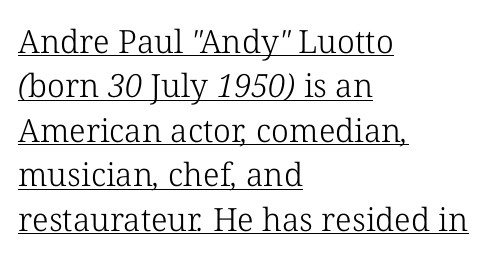
{"serif": "yes", "bold": "no", "weight": "light", "width": "normal", "stroke_contrast": "low", "x_height": "medium", "monospaced": "no", "underline": "yes", "align": "left", "line_spacing": "normal", "line_spacing_ratio": 1.39, "letter_spacing": "normal", "letter_spacing_em": 0.0, "glyph_px": 32}
